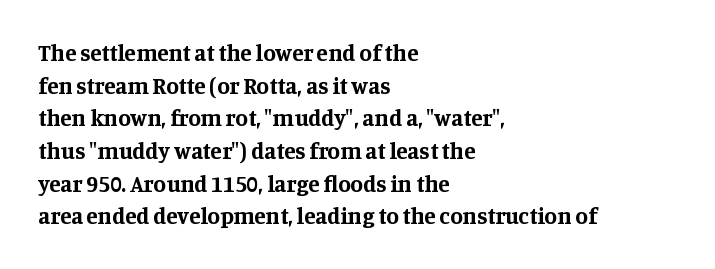
Here the glyphs are tracked normally, forming tight word shapes. One-word summary of the alignment: left. In terms of posture, this sample is upright. Notice how thick the strokes are: this is what a full bold looks like. The lines sit at an ordinary, default distance from one another.
